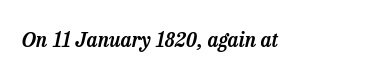
{"italic": "yes", "lean": "right", "slant_degrees": 13, "underline": "no", "letter_spacing": "normal", "letter_spacing_em": 0.0, "glyph_px": 20}
